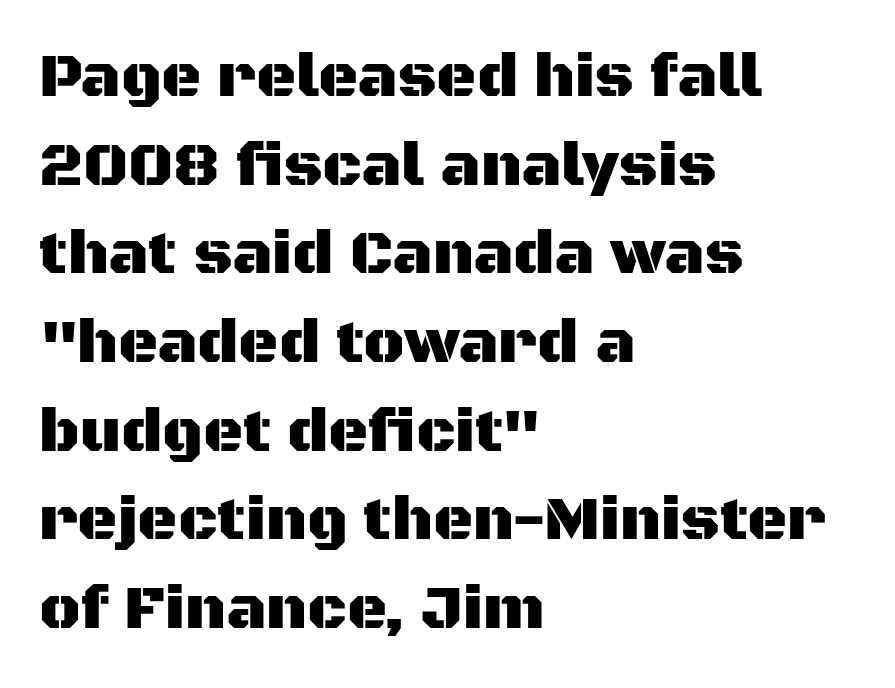
Students, observe: this is what conventionally led text looks like. The glyphs in this specimen are sans serif. Italic: no, the glyphs are upright roman. Students, note that the glyphs here touch the page at normal intervals. Note the varied advance widths — an 'i' is clearly narrower than an 'm'.
